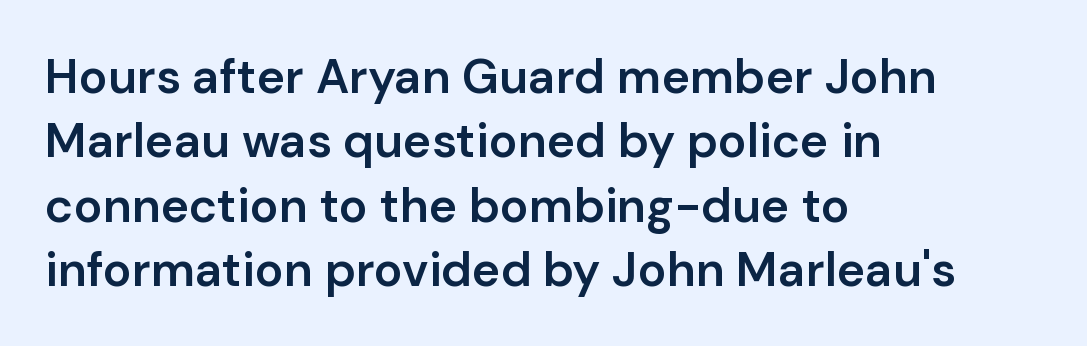
Q: Is the text bold? A: Semi-bold.
Q: Is the text italic (slanted)? A: No, it is upright.
Q: Is the typeface a serif or a sans-serif typeface? A: Sans-serif.
Q: Is the text underlined? A: No.
Q: How is the paragraph aligned? A: Left-aligned.
Q: Is the spacing between letters normal or unusually wide? A: Normal.
Q: Is the spacing between lines tight, normal or loose? A: Normal.
Q: Width (condensed, normal, or wide)? A: Normal.
Q: Stroke contrast? A: Low.
Q: x-height? A: Medium.
Q: Monospaced? A: No.
